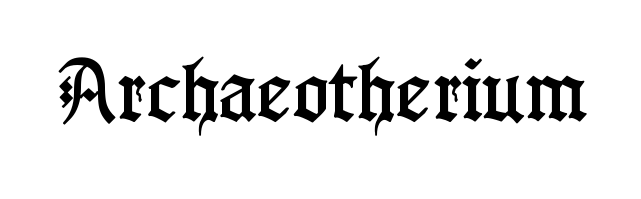
{"serif": "yes", "italic": "no", "width": "condensed", "stroke_contrast": "low", "x_height": "medium", "monospaced": "no", "underline": "no", "letter_spacing": "normal", "letter_spacing_em": 0.0, "glyph_px": 67}
